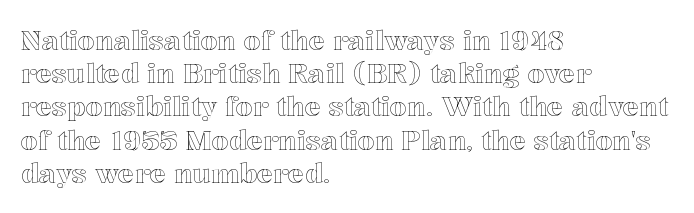
The image shows 27 px text type, upright; set left-aligned, line spacing 1.23x, normal letter spacing, not underlined.
